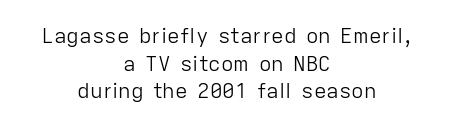
The image shows 21 px text type, upright; set centered, normal line spacing (1.31x), normal letter spacing, not underlined.
